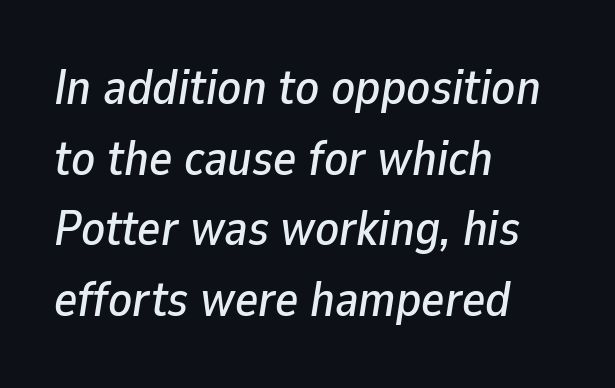
Q: Is the text italic (slanted)? A: Yes, it leans right by about 9 degrees.
Q: Is the text underlined? A: No.
Q: How is the paragraph aligned? A: Left-aligned.
Q: Is the spacing between letters normal or unusually wide? A: Normal.
Q: Is the spacing between lines tight, normal or loose? A: Normal.
Q: Width (condensed, normal, or wide)? A: Normal.
Q: Stroke contrast? A: Low.
Q: x-height? A: Medium.
Q: Monospaced? A: No.
